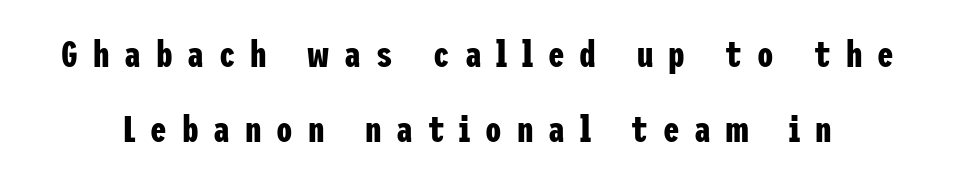
Q: Is the text bold? A: Yes.
Q: Is the text italic (slanted)? A: No, it is upright.
Q: Is the typeface a serif or a sans-serif typeface? A: Sans-serif.
Q: Is the text underlined? A: No.
Q: Is the spacing between letters normal or unusually wide? A: Unusually wide.
Q: Is the spacing between lines tight, normal or loose? A: Loose.
Q: Width (condensed, normal, or wide)? A: Condensed.
Q: Stroke contrast? A: Low.
Q: x-height? A: Medium.
